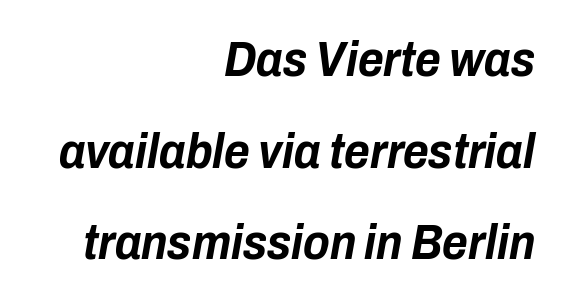
{"italic": "yes", "lean": "right", "slant_degrees": 10, "bold": "yes", "weight": "bold", "width": "condensed", "stroke_contrast": "low", "x_height": "medium", "monospaced": "no", "underline": "no", "align": "right", "line_spacing_ratio": 1.87, "letter_spacing": "normal", "letter_spacing_em": 0.0, "glyph_px": 49}
